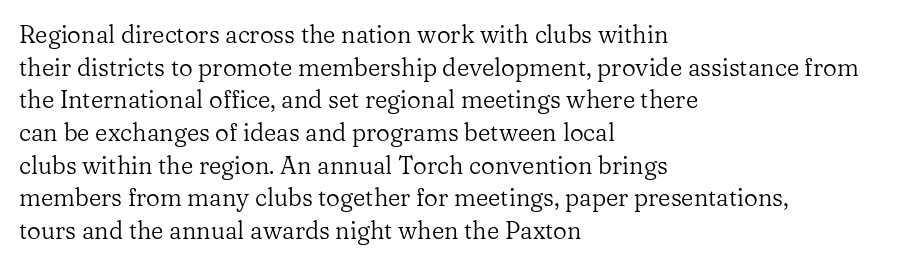
Q: Is the text bold? A: No.
Q: Is the text italic (slanted)? A: No, it is upright.
Q: Is the text underlined? A: No.
Q: How is the paragraph aligned? A: Left-aligned.
Q: Is the spacing between letters normal or unusually wide? A: Normal.
Q: Is the spacing between lines tight, normal or loose? A: Normal.
